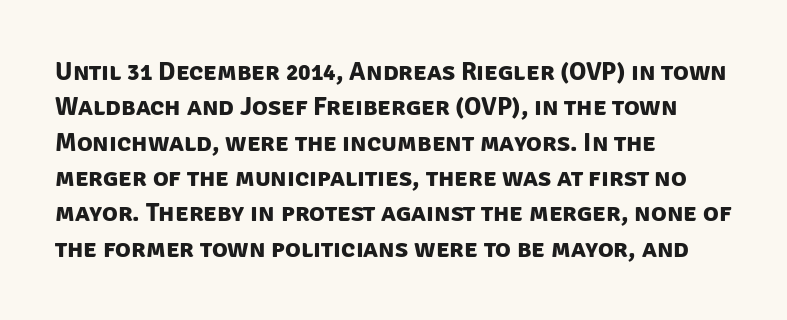
The image shows 26 px bold type; set left-aligned, normal line spacing (1.36x), normal letter spacing, not underlined.
